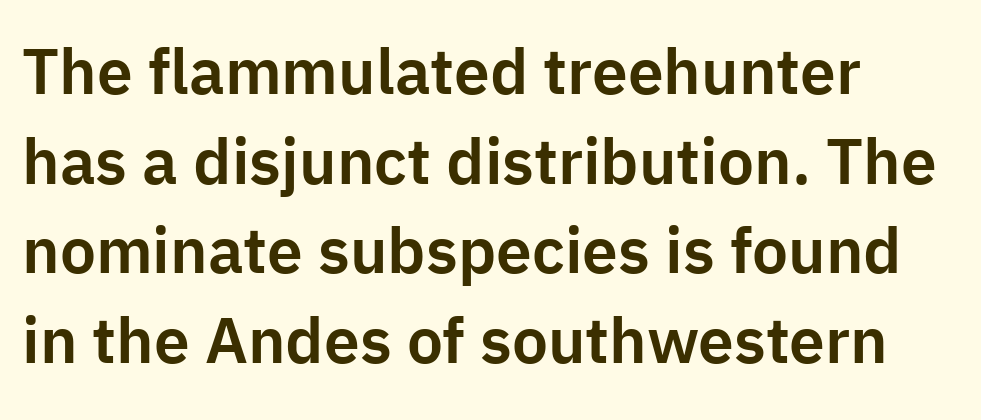
Q: Is the text italic (slanted)? A: No, it is upright.
Q: Is the typeface a serif or a sans-serif typeface? A: Sans-serif.
Q: Is the text underlined? A: No.
Q: How is the paragraph aligned? A: Left-aligned.
Q: Is the spacing between letters normal or unusually wide? A: Normal.
Q: Is the spacing between lines tight, normal or loose? A: Normal.
Q: Width (condensed, normal, or wide)? A: Normal.
Q: Stroke contrast? A: Low.
Q: x-height? A: Medium.
Q: Monospaced? A: No.
